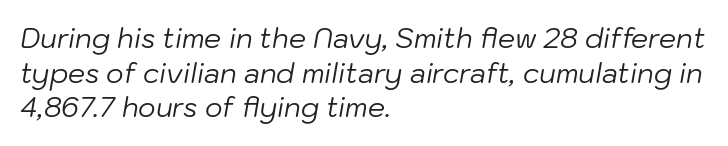
{"italic": "yes", "lean": "right", "slant_degrees": 10, "bold": "no", "underline": "no", "align": "left", "line_spacing": "normal", "line_spacing_ratio": 1.28, "letter_spacing": "normal", "letter_spacing_em": 0.0, "glyph_px": 27}
